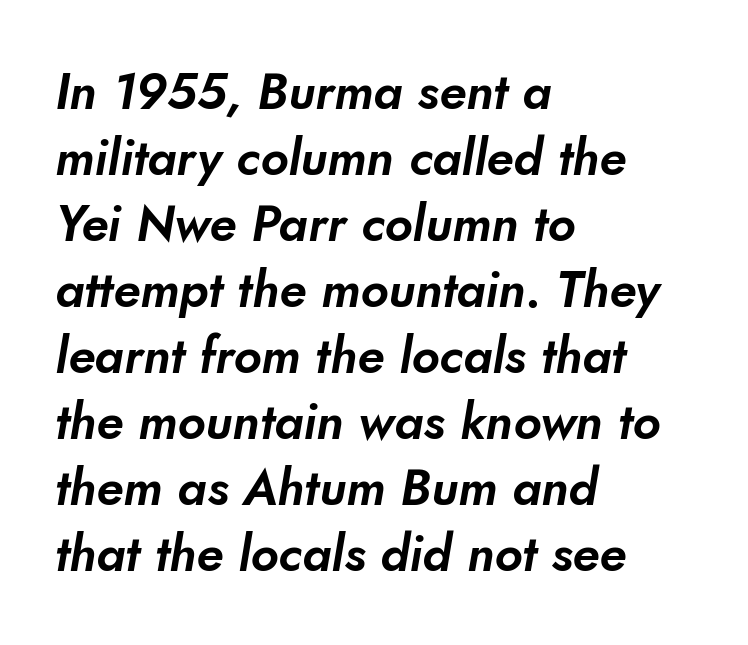
The typesetter chose a ragged-right arrangement here. Here the designer chose a conventional face with non-uniform glyph widths. If you measured baseline to baseline, you'd find a middling distance. Descenders hang freely into open space.
